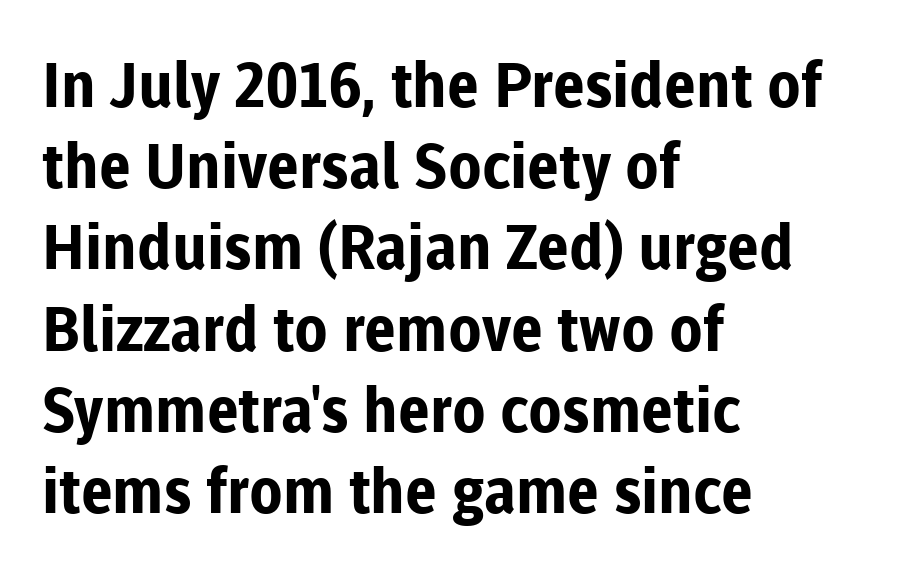
Type style note: lacks serifs. Quick note: interline space is typical. Rendered with straight, roman letterforms. Each letter keeps its own natural width here, so spacing adapts to shape. Nobody touched the tracking dial on this one. The sample has been set heavy, in full bold.
